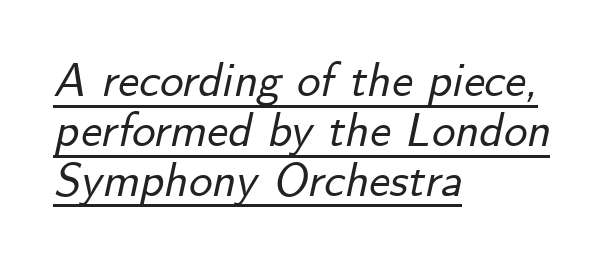
A baseline rule has been typeset under these characters. The face used here is rendered with its standard letterfit. Where is the straight margin? On the left. The specimen reads as italic at a glance.
